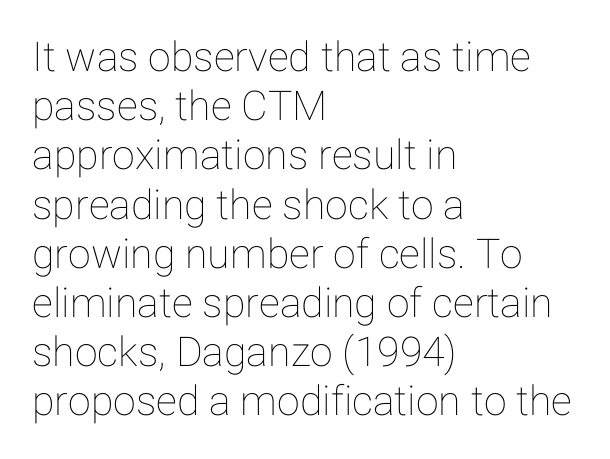
The image shows 41 px text type, upright; set left-aligned, line spacing 1.2x, normal letter spacing, not underlined; low stroke contrast and a medium x-height.
